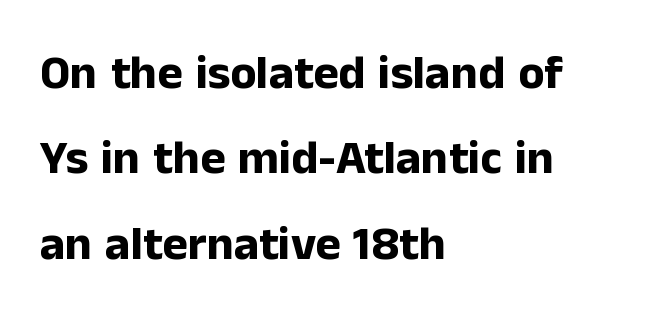
The image shows 48 px bold sans-serif type, upright; set left-aligned, line spacing 1.78x, normal letter spacing, not underlined; low stroke contrast and a medium x-height.
